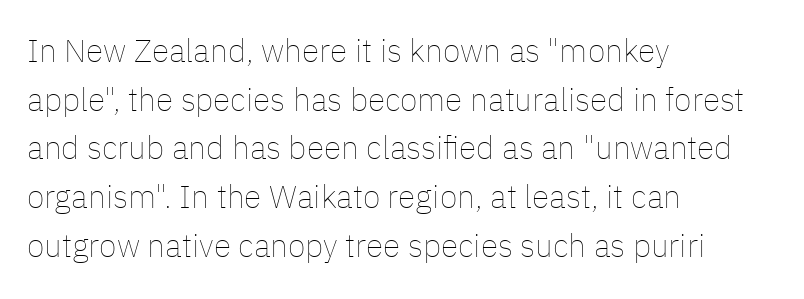
The image shows 32 px thin type, upright; set left-aligned, normal line spacing (1.52x), normal letter spacing, not underlined; low stroke contrast and a medium x-height.
